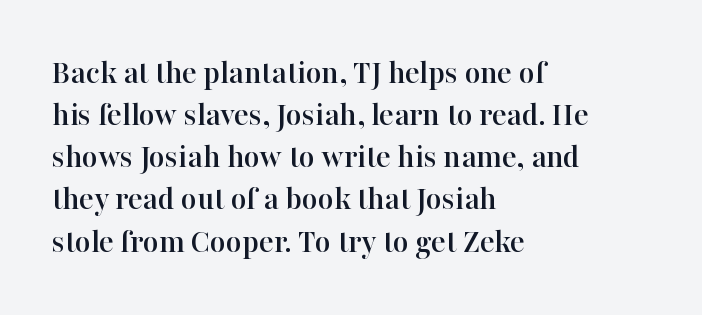
The image shows 34 px serif type, upright; set left-aligned, line spacing 1.24x, normal letter spacing, not underlined; high stroke contrast and a medium x-height.
